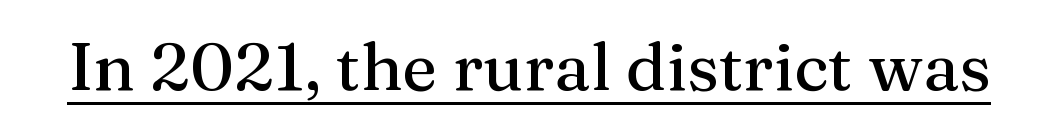
The image shows 67 px serif type, upright; set normal letter spacing, underlined; medium stroke contrast and a medium x-height.
